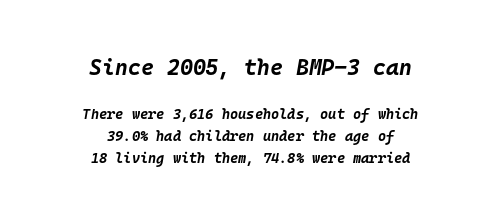
{"italic": "yes", "lean": "right", "slant_degrees": 10, "bold": "yes", "underline": "no", "align": "center", "line_spacing": "normal", "line_spacing_ratio": 1.57, "letter_spacing": "normal", "letter_spacing_em": 0.0, "larger_block": "first", "size_ratio": 1.57, "glyph_px": 22}
